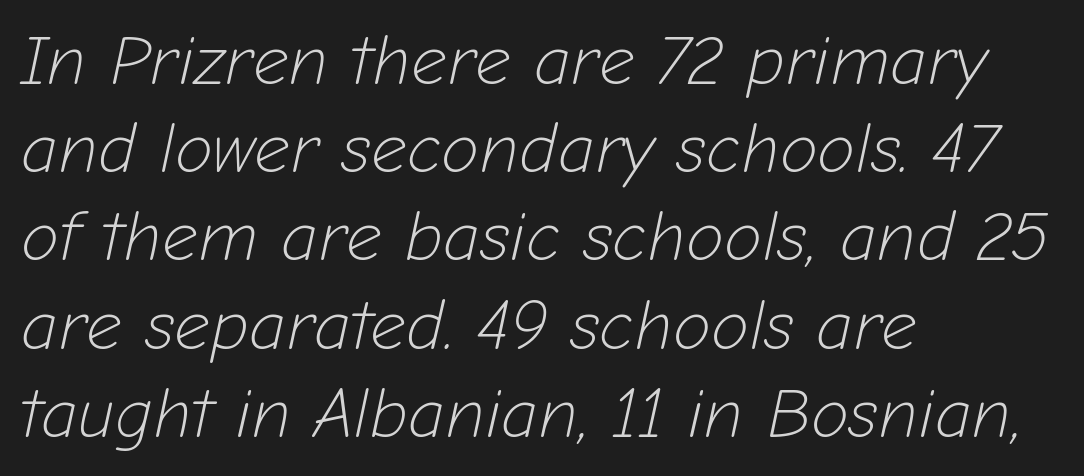
Q: Is the text bold? A: No.
Q: Is the text italic (slanted)? A: Yes, it leans right by about 12 degrees.
Q: Is the text underlined? A: No.
Q: How is the paragraph aligned? A: Left-aligned.
Q: Is the spacing between letters normal or unusually wide? A: Normal.
Q: Is the spacing between lines tight, normal or loose? A: Normal.
Q: Width (condensed, normal, or wide)? A: Normal.
Q: Stroke contrast? A: Low.
Q: x-height? A: Medium.
Q: Monospaced? A: No.
